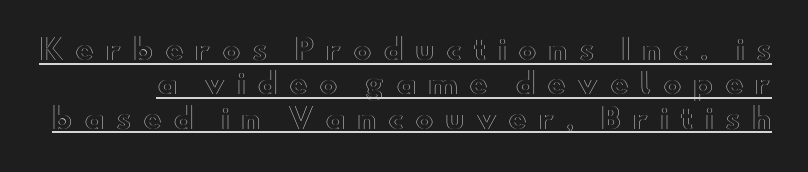
This sample uses an upright cut, with every glyph sitting square on the baseline. You could only call the tracking loose — the letters float apart. You could not count columns in this text — the font is proportionally spaced. The string is rendered with underlining switched on.
